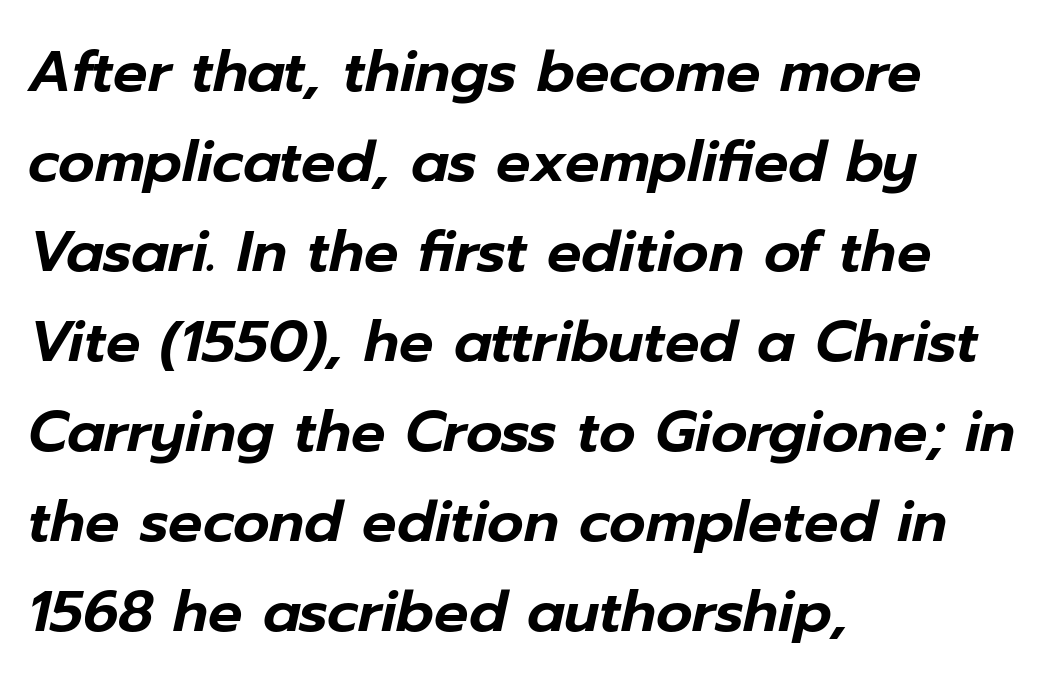
The image shows 57 px text type, italic (leaning right); set left-aligned, normal line spacing (1.58x), normal letter spacing, not underlined; low stroke contrast and a medium x-height.
